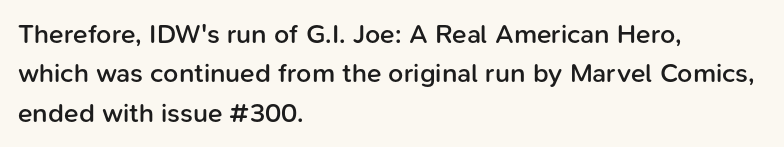
The image shows 27 px text type, upright; set left-aligned, normal line spacing (1.46x), normal letter spacing, not underlined.
